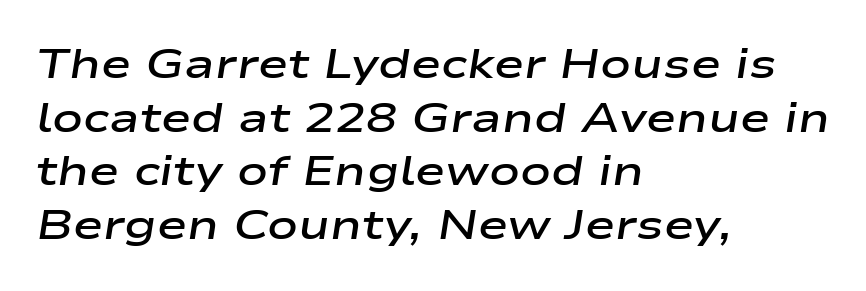
Q: Is the text bold? A: Semi-bold.
Q: Is the text italic (slanted)? A: Yes, it leans right by about 9 degrees.
Q: Is the text underlined? A: No.
Q: How is the paragraph aligned? A: Left-aligned.
Q: Is the spacing between letters normal or unusually wide? A: Normal.
Q: Is the spacing between lines tight, normal or loose? A: Normal.
Q: Width (condensed, normal, or wide)? A: Wide.
Q: Stroke contrast? A: Low.
Q: x-height? A: Medium.
Q: Monospaced? A: No.
